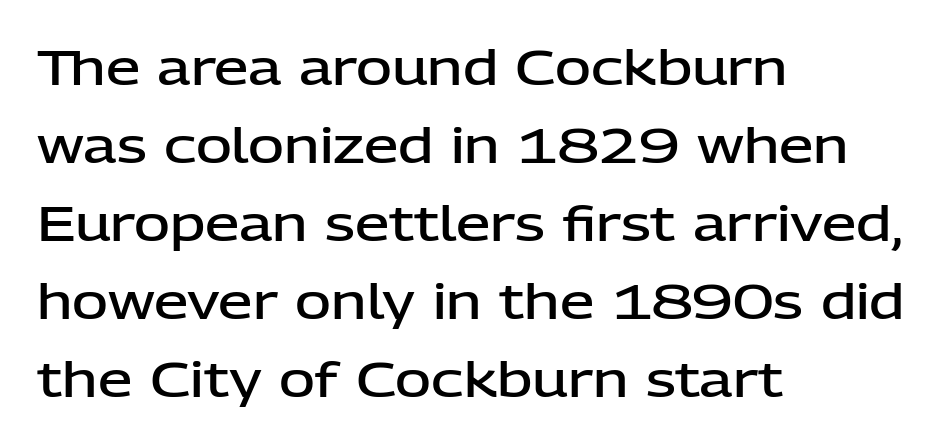
The image shows 49 px semibold sans-serif type, upright; set left-aligned, normal line spacing (1.59x), normal letter spacing, not underlined; low stroke contrast and a medium x-height.
